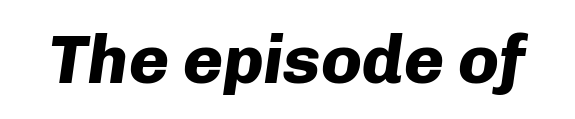
The image shows 68 px heavy type, italic (leaning right); set normal letter spacing, not underlined; low stroke contrast and a medium x-height.
